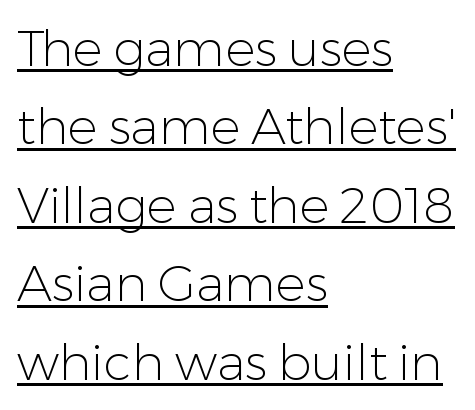
Q: Is the text bold? A: No.
Q: Is the text italic (slanted)? A: No, it is upright.
Q: Is the typeface a serif or a sans-serif typeface? A: Sans-serif.
Q: Is the text underlined? A: Yes.
Q: How is the paragraph aligned? A: Left-aligned.
Q: Is the spacing between letters normal or unusually wide? A: Normal.
Q: Is the spacing between lines tight, normal or loose? A: Normal.
Q: Width (condensed, normal, or wide)? A: Normal.
Q: Stroke contrast? A: Low.
Q: x-height? A: Medium.
Q: Monospaced? A: No.
